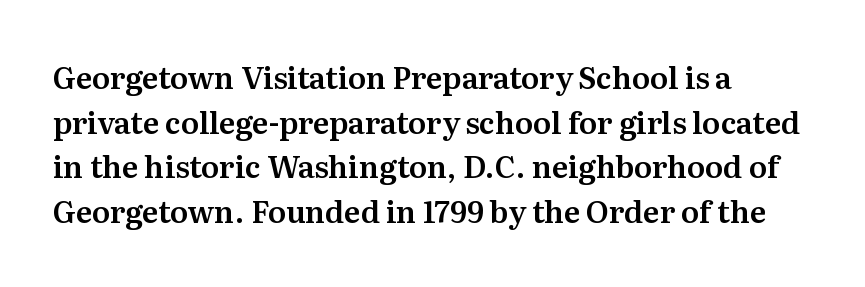
The image shows 30 px serif type, upright; set left-aligned, normal line spacing (1.49x), normal letter spacing, not underlined; medium stroke contrast and a medium x-height.
